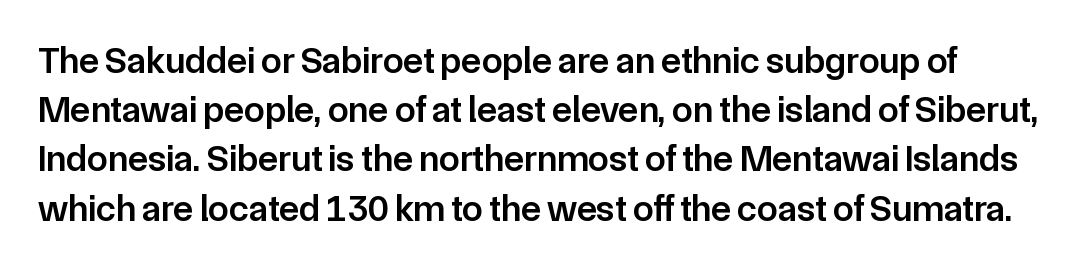
{"serif": "no", "italic": "no", "bold": "semi", "weight": "semibold", "width": "normal", "stroke_contrast": "low", "x_height": "medium", "monospaced": "no", "underline": "no", "line_spacing": "normal", "line_spacing_ratio": 1.33, "letter_spacing": "normal", "letter_spacing_em": 0.0, "glyph_px": 37}
